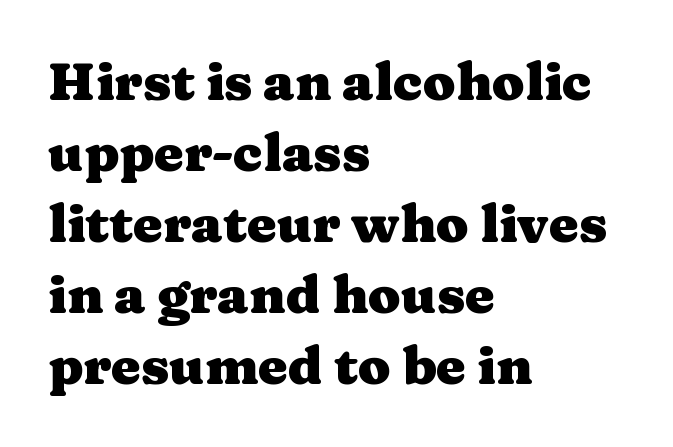
Q: Is the text bold? A: Yes.
Q: Is the text italic (slanted)? A: No, it is upright.
Q: Is the typeface a serif or a sans-serif typeface? A: Serif.
Q: Is the text underlined? A: No.
Q: How is the paragraph aligned? A: Left-aligned.
Q: Is the spacing between letters normal or unusually wide? A: Normal.
Q: Is the spacing between lines tight, normal or loose? A: Normal.
Q: Width (condensed, normal, or wide)? A: Wide.
Q: Stroke contrast? A: Medium.
Q: x-height? A: Medium.
Q: Monospaced? A: No.
